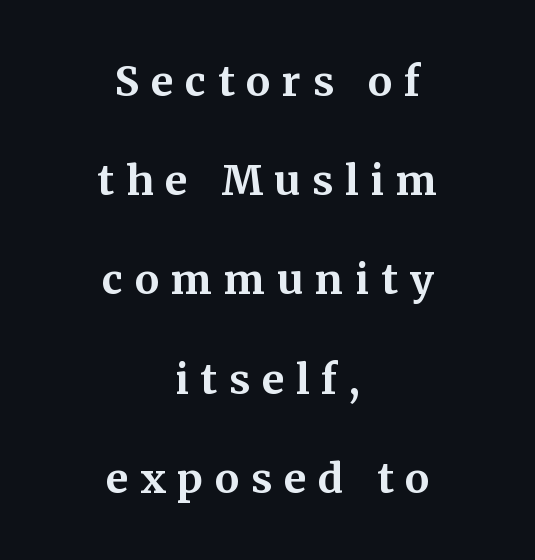
The image shows 41 px bold serif type, upright; set centered, loose line spacing (2.42x), unusually wide letter spacing (+0.29 em), not underlined; medium stroke contrast and a medium x-height.
